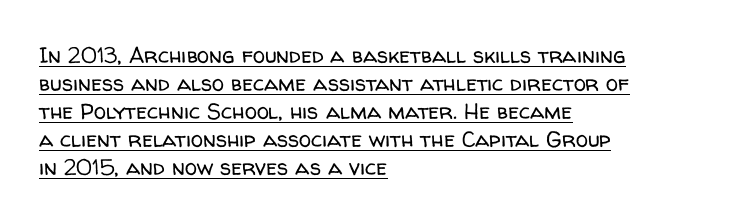
Q: Is the text bold? A: No.
Q: Is the text italic (slanted)? A: No, it is upright.
Q: Is the text underlined? A: Yes.
Q: How is the paragraph aligned? A: Left-aligned.
Q: Is the spacing between letters normal or unusually wide? A: Normal.
Q: Is the spacing between lines tight, normal or loose? A: Normal.
